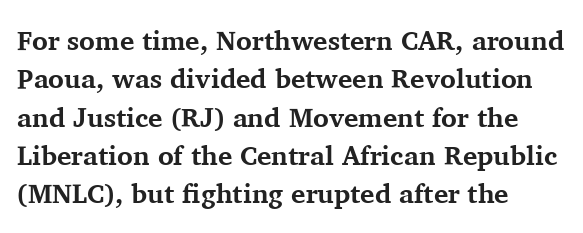
{"italic": "no", "bold": "yes", "underline": "no", "align": "left", "line_spacing": "normal", "line_spacing_ratio": 1.42, "letter_spacing": "normal", "letter_spacing_em": 0.0, "glyph_px": 27}
